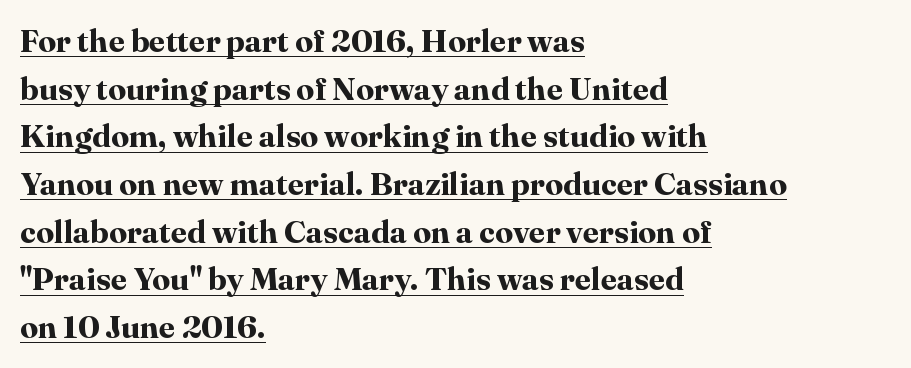
{"serif": "yes", "italic": "no", "bold": "yes", "weight": "bold", "width": "normal", "stroke_contrast": "high", "x_height": "medium", "monospaced": "no", "underline": "yes", "align": "left", "line_spacing": "normal", "line_spacing_ratio": 1.49, "letter_spacing": "normal", "letter_spacing_em": 0.0, "glyph_px": 32}
